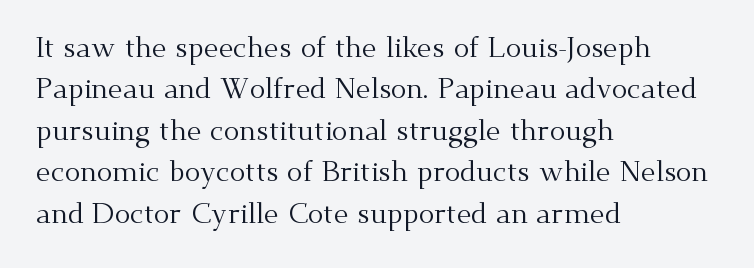
Font category for this specimen: serif. Letter spacing: default. You can tell it's not italic because the verticals are truly vertical. The typesetter chose a ragged-right arrangement here.
